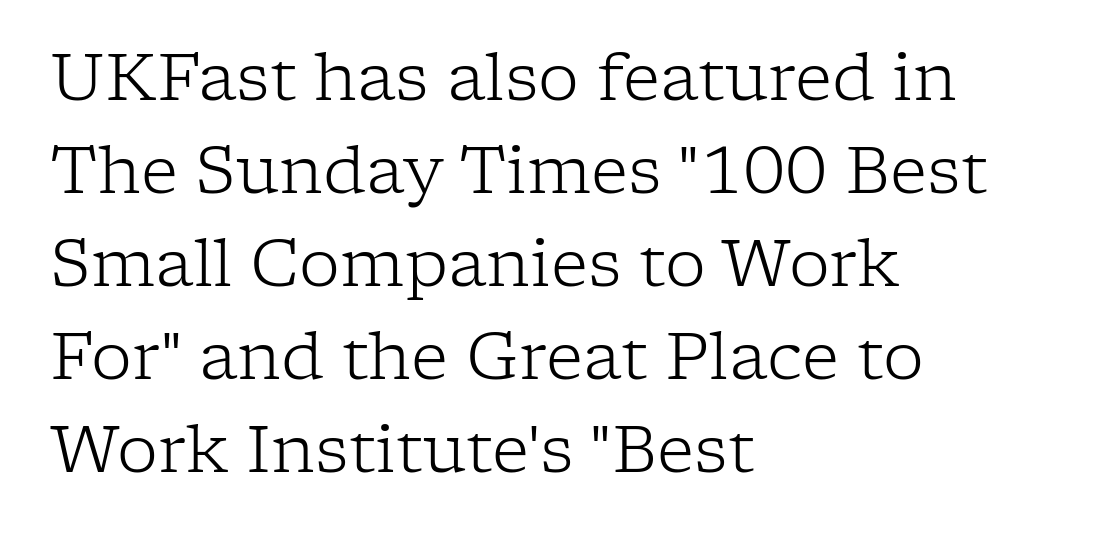
Compared with a centered layout, this one pins lines to the left instead. Regarding serifs, this sample has them. The space directly below the letters is spotless. Whoever set this chose a conventional vertical rhythm.
